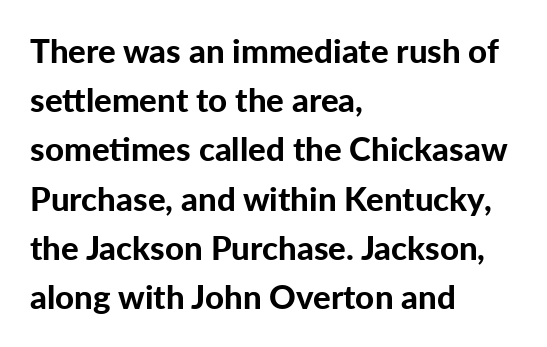
Q: Is the text bold? A: Yes.
Q: Is the text italic (slanted)? A: No, it is upright.
Q: Is the typeface a serif or a sans-serif typeface? A: Sans-serif.
Q: Is the text underlined? A: No.
Q: How is the paragraph aligned? A: Left-aligned.
Q: Is the spacing between letters normal or unusually wide? A: Normal.
Q: Is the spacing between lines tight, normal or loose? A: Normal.
Q: Width (condensed, normal, or wide)? A: Normal.
Q: Stroke contrast? A: Low.
Q: x-height? A: Medium.
Q: Monospaced? A: No.
